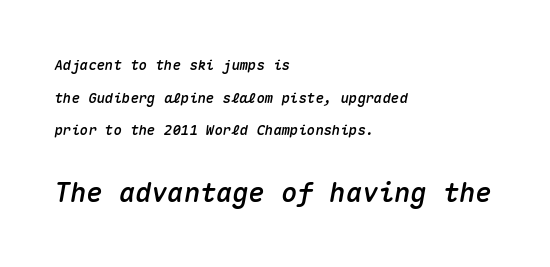
{"italic": "yes", "lean": "right", "slant_degrees": 10, "underline": "no", "align": "left", "line_spacing": "loose", "line_spacing_ratio": 2.33, "letter_spacing": "normal", "letter_spacing_em": 0.0, "larger_block": "second", "size_ratio": 1.93, "glyph_px": 27}
